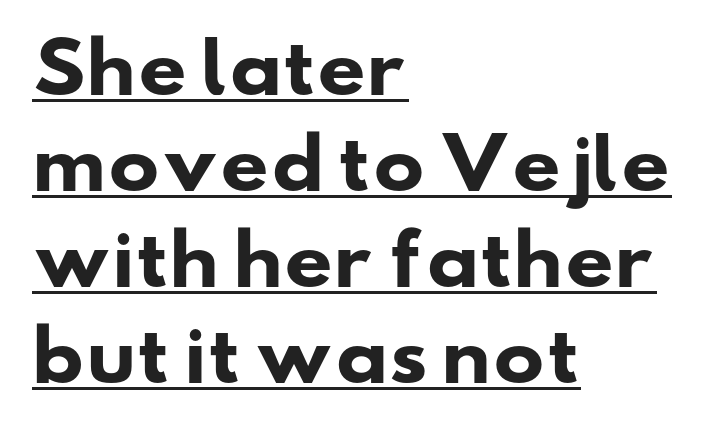
{"serif": "no", "bold": "yes", "weight": "heavy", "width": "wide", "stroke_contrast": "low", "x_height": "small", "monospaced": "no", "underline": "yes", "align": "left", "line_spacing": "normal", "line_spacing_ratio": 1.41, "letter_spacing": "normal", "letter_spacing_em": 0.0, "glyph_px": 68}
